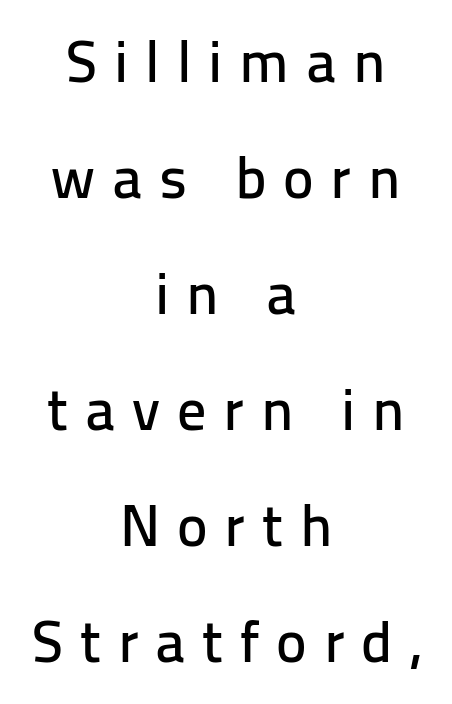
Q: Is the text italic (slanted)? A: No, it is upright.
Q: Is the typeface a serif or a sans-serif typeface? A: Sans-serif.
Q: Is the text underlined? A: No.
Q: How is the paragraph aligned? A: Centered.
Q: Is the spacing between letters normal or unusually wide? A: Unusually wide.
Q: Is the spacing between lines tight, normal or loose? A: Loose.
Q: Width (condensed, normal, or wide)? A: Normal.
Q: Stroke contrast? A: Low.
Q: x-height? A: Medium.
Q: Monospaced? A: No.
